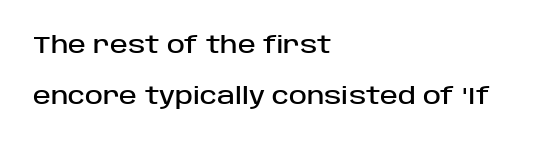
The image shows 24 px text type, upright; set left-aligned, loose line spacing (2.11x), normal letter spacing, not underlined.
